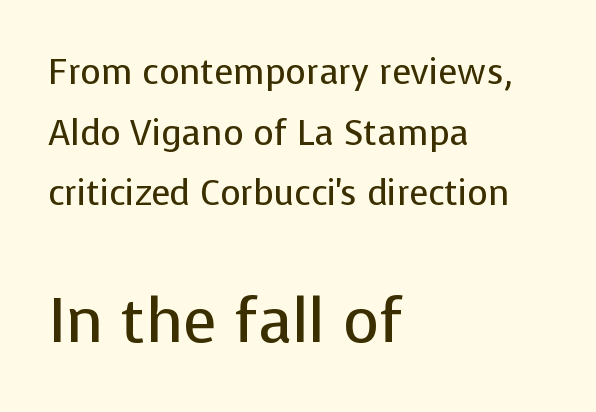
The image shows 62 px regular-weight sans-serif type, upright; set left-aligned, line spacing 1.73x, normal letter spacing, not underlined; the second (bottom) block is 1.77x larger; low stroke contrast and a medium x-height.
